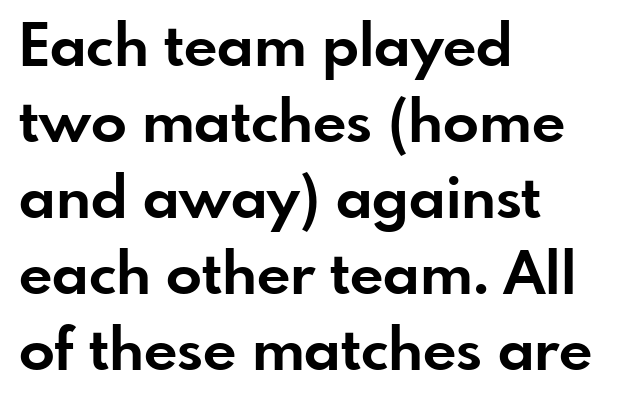
The image shows 59 px bold sans-serif type, upright; set left-aligned, normal line spacing (1.29x), normal letter spacing, not underlined; low stroke contrast and a small x-height.
